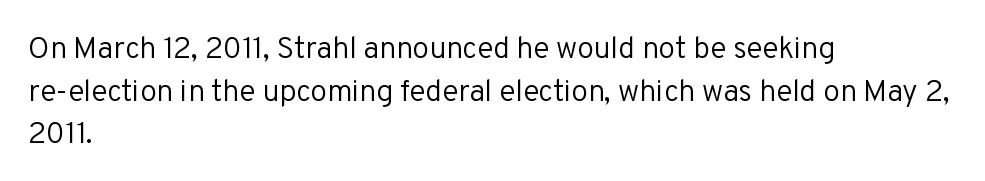
The image shows 30 px regular-weight sans-serif type, upright; set left-aligned, normal line spacing (1.42x), normal letter spacing, not underlined; low stroke contrast and a medium x-height.
